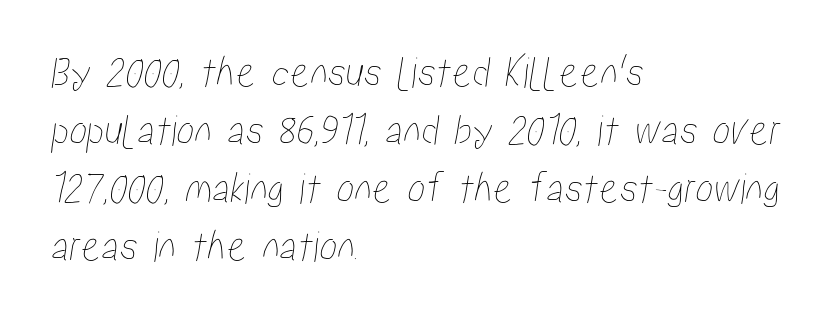
{"width": "condensed", "stroke_contrast": "low", "x_height": "medium", "monospaced": "no", "underline": "no", "align": "left", "line_spacing": "normal", "line_spacing_ratio": 1.29, "letter_spacing": "normal", "letter_spacing_em": 0.0, "glyph_px": 45}
